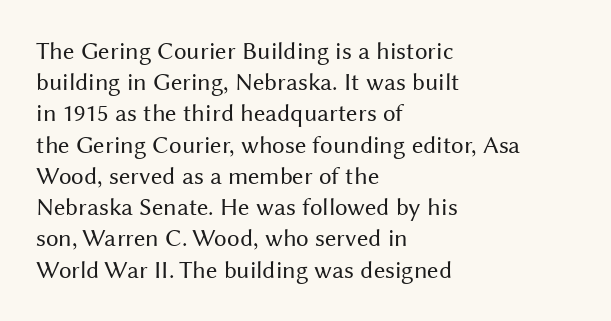
Q: Is the text bold? A: No.
Q: Is the text italic (slanted)? A: No, it is upright.
Q: Is the text underlined? A: No.
Q: How is the paragraph aligned? A: Left-aligned.
Q: Is the spacing between letters normal or unusually wide? A: Normal.
Q: Is the spacing between lines tight, normal or loose? A: Normal.
